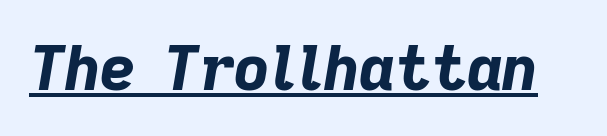
The image shows 62 px bold type, italic (leaning right); set normal letter spacing, underlined; low stroke contrast and a medium x-height.
